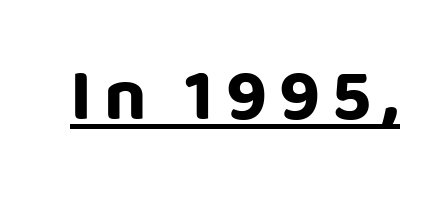
The letters carry no serifs — their stems end cleanly without finishing strokes. As a designer I'd log this as weight 700, bold. Character widths vary here, with narrow letters taking less room than wide ones. Posture: straight, roman, zero tilt.
